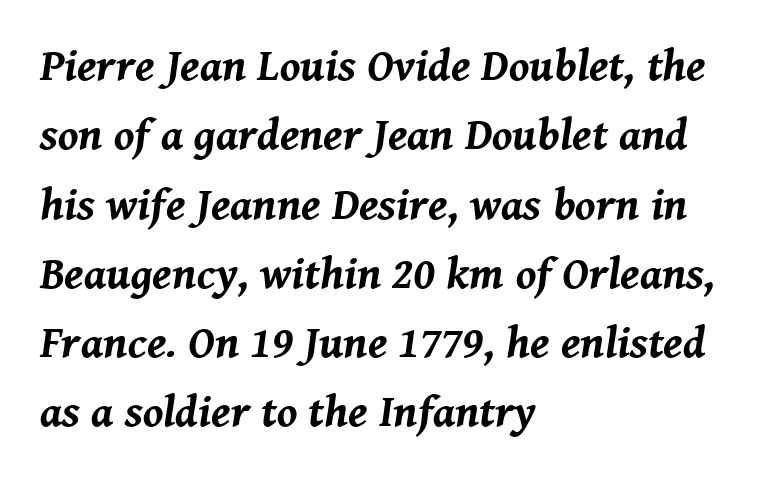
The image shows 45 px bold type, italic (leaning right); set left-aligned, normal line spacing (1.54x), normal letter spacing, not underlined; medium stroke contrast and a medium x-height.
